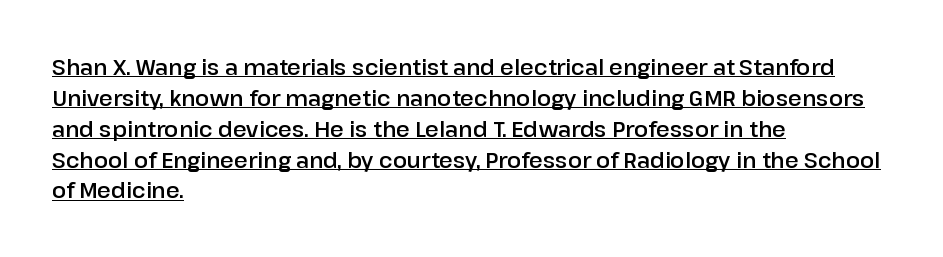
Compared with a centered layout, this one pins lines to the left instead. The type sits square on the baseline with zero lean. This block has exactly the height ordinary leading produces. Somebody hit Ctrl+U on this one — the words are underlined.
